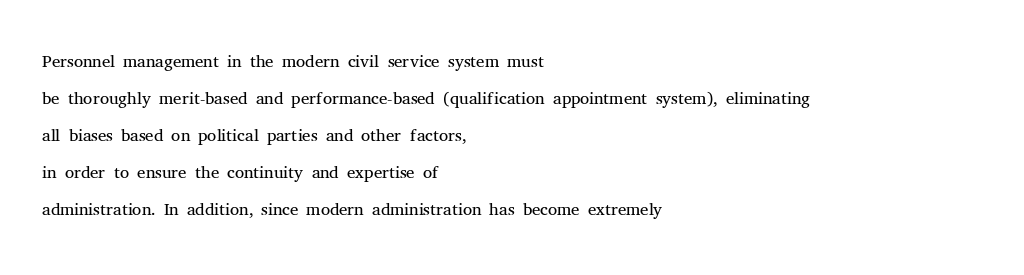
Rule under the text: the space is simply empty. The tracking reads as untouched default to a designer's eye. Compared with a typical body face, this is equally light or lighter still. A student would call this left alignment; a typographer would say flush left, rag right. The rows are spaced the way most documents space them.
